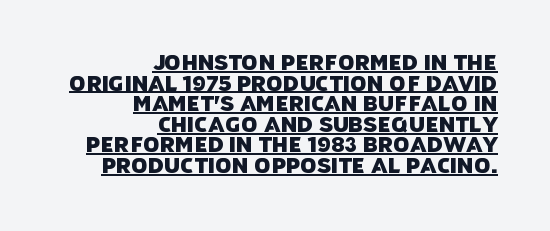
{"underline": "yes", "align": "right", "line_spacing": "tight", "line_spacing_ratio": 0.98, "letter_spacing": "normal", "letter_spacing_em": 0.0, "glyph_px": 21}
